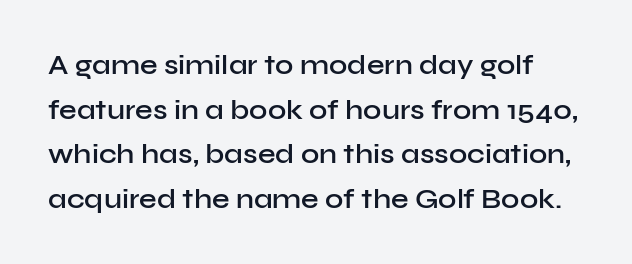
The passage shown stacks its lines at a standard gap. To sum up the face: it is a sans, with no serifs. This sample has the flowing, uneven cadence of proportional lettering. Descenders are the only things crossing below the line.
